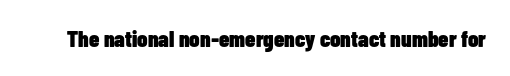
Notice how thick the strokes are: this is what a full bold looks like. In terms of letterspacing, this is plain default setting. The specimen omits any rule beneath the text block's lines. The lettering stays uniformly vertical, giving the passage a roman look.
